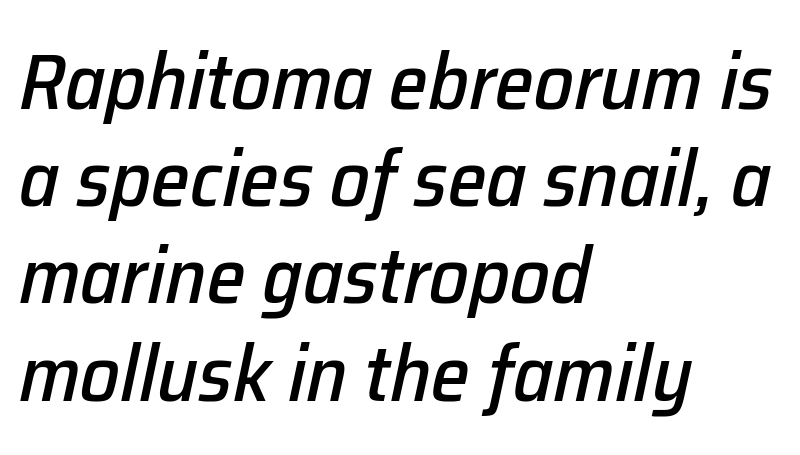
The image shows 79 px text type, italic (leaning right); set left-aligned, line spacing 1.23x, normal letter spacing, not underlined; low stroke contrast and a medium x-height.
